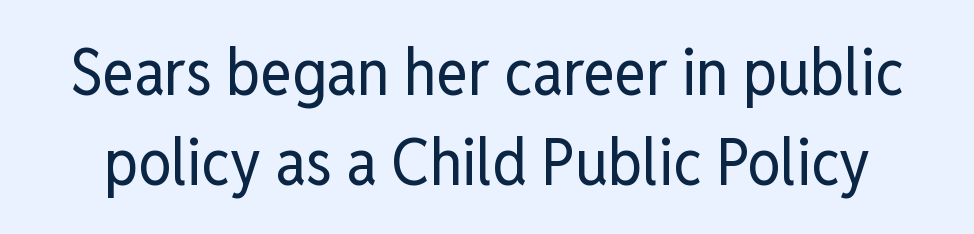
{"serif": "no", "italic": "no", "bold": "no", "weight": "regular", "width": "condensed", "stroke_contrast": "low", "x_height": "medium", "monospaced": "no", "underline": "no", "line_spacing": "normal", "line_spacing_ratio": 1.37, "letter_spacing": "normal", "letter_spacing_em": 0.0, "glyph_px": 66}
